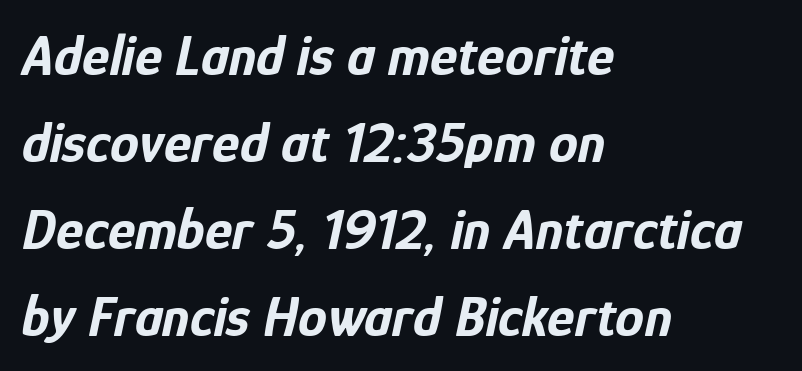
Q: Is the text bold? A: Yes.
Q: Is the text italic (slanted)? A: Yes, it leans right by about 12 degrees.
Q: Is the text underlined? A: No.
Q: How is the paragraph aligned? A: Left-aligned.
Q: Is the spacing between letters normal or unusually wide? A: Normal.
Q: Is the spacing between lines tight, normal or loose? A: Normal.
Q: Width (condensed, normal, or wide)? A: Condensed.
Q: Stroke contrast? A: Low.
Q: x-height? A: Medium.
Q: Monospaced? A: No.
